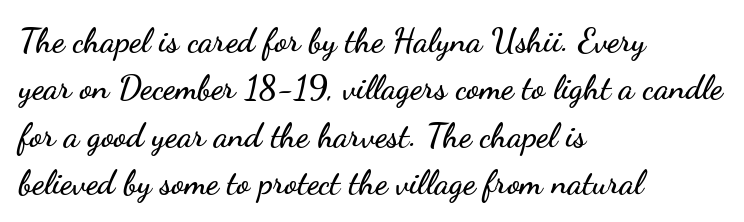
If you drew a ruler down the left edge, every line would touch it. Students, observe: this is what conventionally led text looks like. What stands out about the letter spacing? Nothing — it is the standard amount. Think of a printed novel: that variable character pitch is what you see here. Stroke terminals: plain, sans-serif. A clean baseline with only descenders dipping below it.
